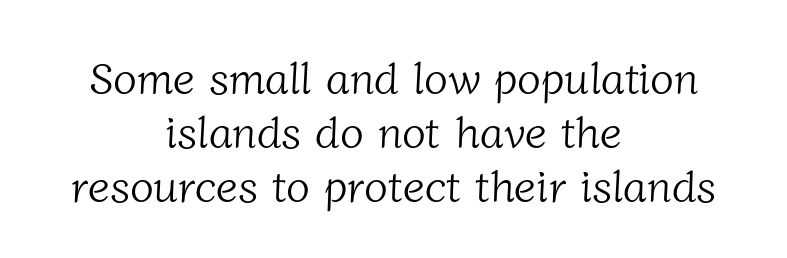
The image shows 44 px light serif type; set centered, line spacing 1.23x, normal letter spacing, not underlined; low stroke contrast and a medium x-height.
